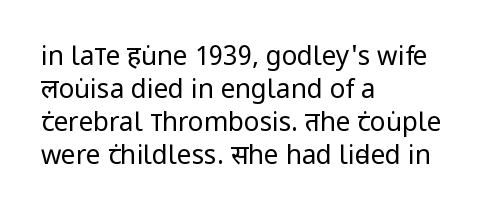
{"italic": "no", "bold": "no", "underline": "no", "align": "left", "line_spacing": "normal", "line_spacing_ratio": 1.27, "letter_spacing": "normal", "letter_spacing_em": 0.0, "glyph_px": 26}
